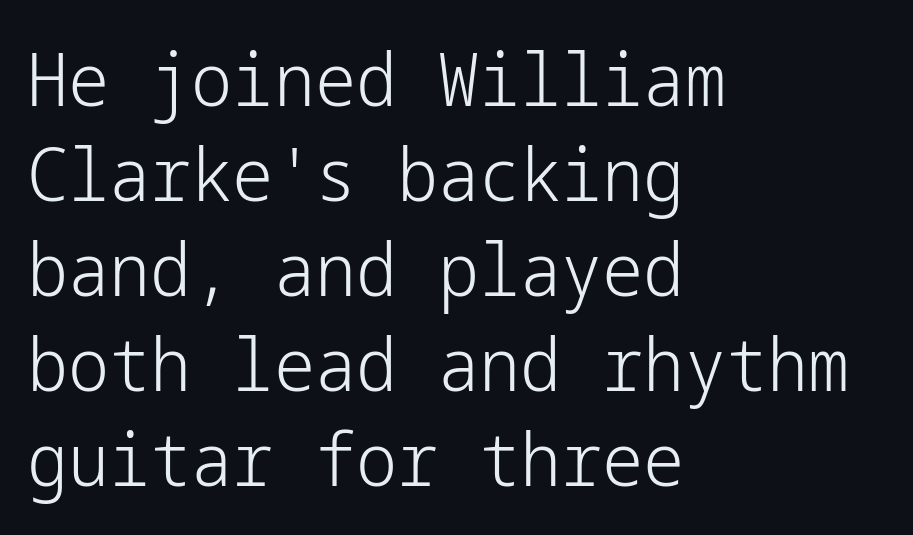
Compared with a centered layout, this one pins lines to the left instead. Compared with a typical body face, this is equally light or lighter still. This is the regular roman posture of the typeface. This sample uses plain, unmodified letter spacing. Descenders are the only things crossing below the line.
